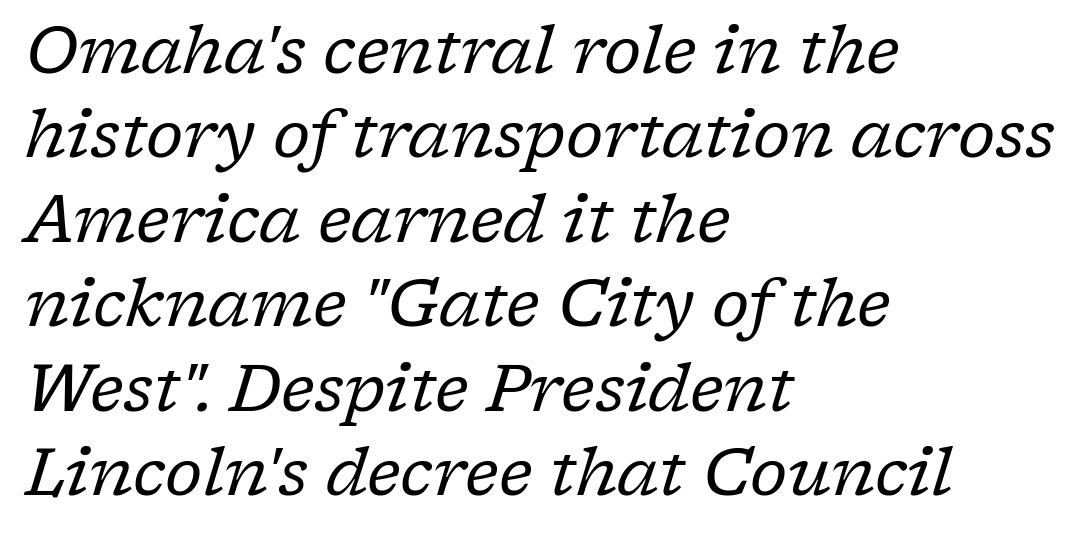
Do the characters align in a grid? No, the font is proportional. Typeset ragged right — the left edge is the straight one. Clear beneath every line of the passage. Italic? Definitely — the glyphs are oblique. Interline gaps are of average width in this sample. This rendering employs a face with finishing strokes, i.e., a serif.
